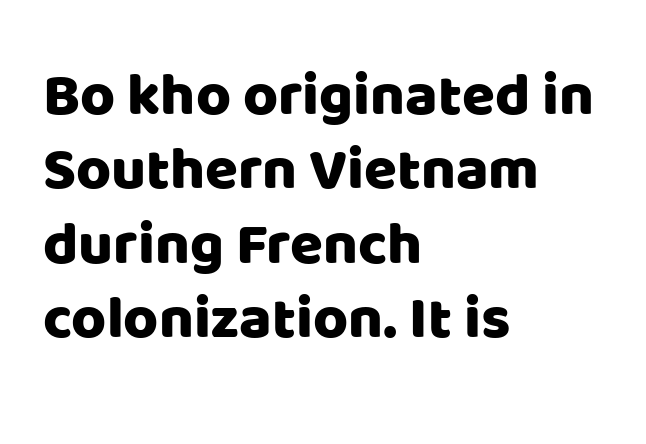
Here the glyphs are tracked normally, forming tight word shapes. This sample is left-justified, so line endings fall wherever the words run out. A typesetter would mark this as roman, not italic. Note: no serifs on the glyphs.
